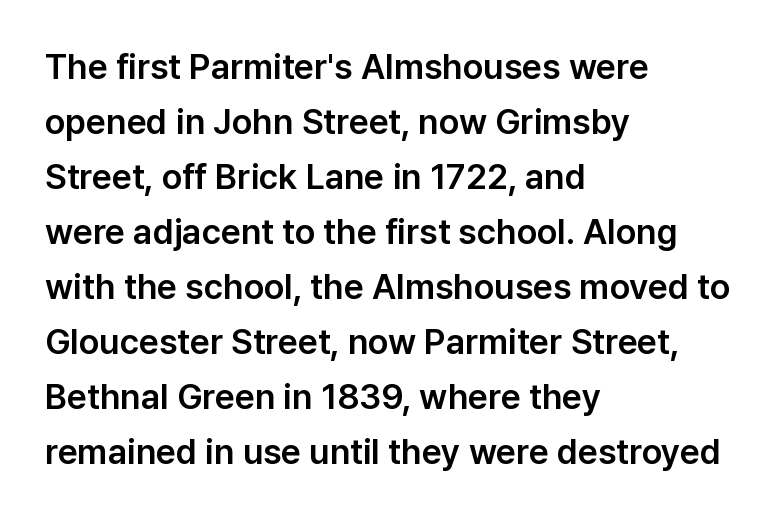
{"serif": "no", "italic": "no", "width": "normal", "stroke_contrast": "low", "x_height": "medium", "monospaced": "no", "underline": "no", "align": "left", "line_spacing": "normal", "line_spacing_ratio": 1.57, "letter_spacing": "normal", "letter_spacing_em": 0.0, "glyph_px": 35}
